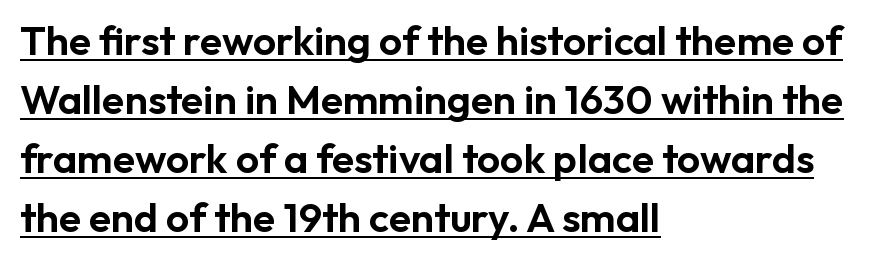
{"serif": "no", "italic": "no", "width": "normal", "stroke_contrast": "low", "x_height": "medium", "monospaced": "no", "underline": "yes", "align": "left", "line_spacing": "normal", "line_spacing_ratio": 1.44, "letter_spacing": "normal", "letter_spacing_em": 0.0, "glyph_px": 41}
